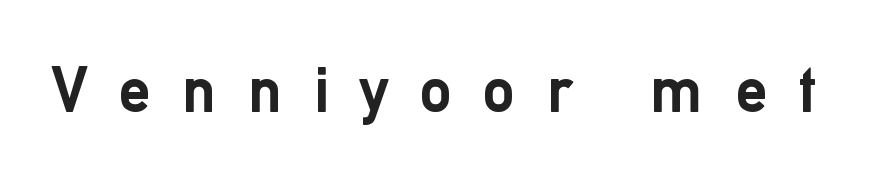
Emphasis by weight is at full strength: bold. Upright lettering throughout. Examine the stroke ends and you'll find no serifs. The letters advance in unequal steps, a hallmark of proportional type. Loose tracking; the words dissolve into strings of separated letters. Has an underline been added? It has not.
